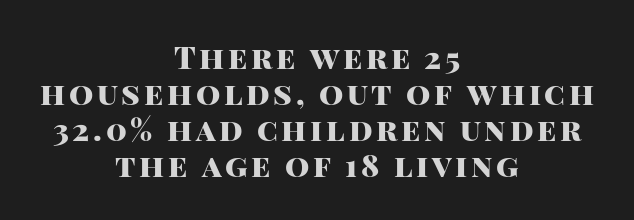
{"serif": "no", "italic": "no", "bold": "yes", "weight": "heavy", "width": "normal", "stroke_contrast": "high", "x_height": "large", "monospaced": "no", "underline": "no", "align": "center", "line_spacing_ratio": 1.16, "glyph_px": 31}
